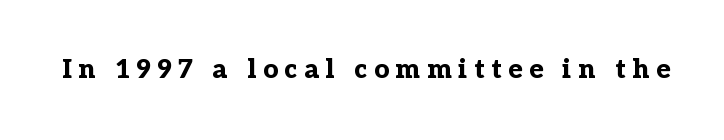
Q: Is the text bold? A: Yes.
Q: Is the text italic (slanted)? A: No, it is upright.
Q: Is the text underlined? A: No.
Q: Is the spacing between letters normal or unusually wide? A: Unusually wide.
